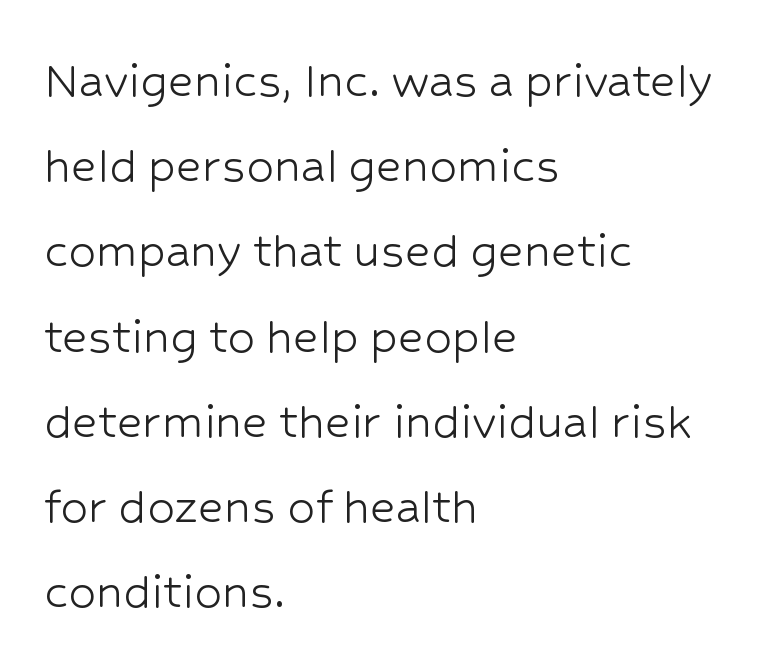
The image shows 55 px light sans-serif type, upright; set left-aligned, normal line spacing (1.55x), normal letter spacing, not underlined; low stroke contrast and a medium x-height.
